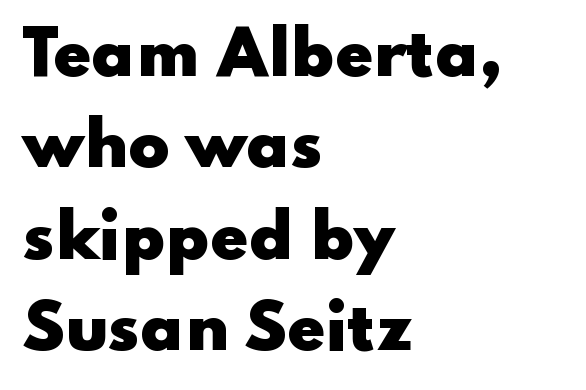
{"serif": "no", "italic": "no", "bold": "yes", "weight": "heavy", "width": "wide", "stroke_contrast": "low", "x_height": "small", "monospaced": "no", "underline": "no", "align": "left", "line_spacing": "normal", "line_spacing_ratio": 1.5, "letter_spacing": "normal", "letter_spacing_em": 0.0, "glyph_px": 61}
